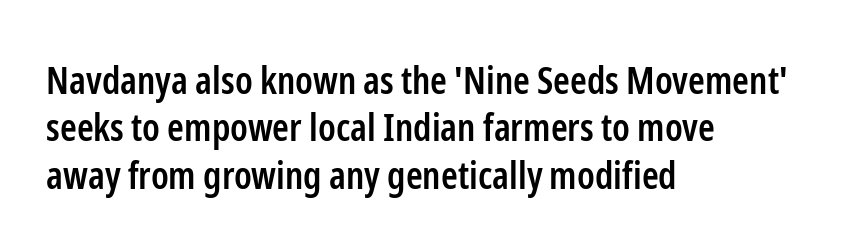
Leading: standard. Style check: upright. Has an underline been added? It has not. There is no visible air inserted between adjacent glyphs.
